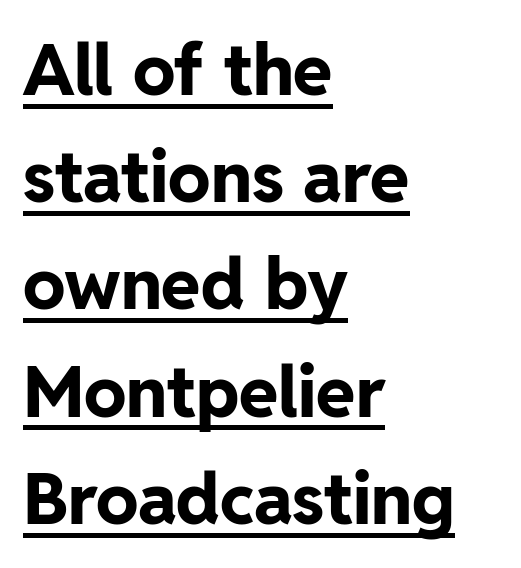
Letterform terminals end flat and unadorned throughout the passage. Quick note: not italic, upright. How would I describe the line gaps? Plain and ordinary. Leftover space on each line is placed entirely after the last word. How are the letters spaced? Ordinarily, with no added tracking. These lines carry a lot of weight — the face is fully bold.
